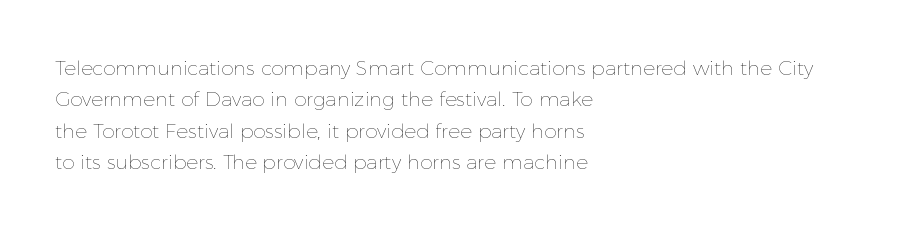
Q: Is the text bold? A: No.
Q: Is the text italic (slanted)? A: No, it is upright.
Q: Is the text underlined? A: No.
Q: How is the paragraph aligned? A: Left-aligned.
Q: Is the spacing between letters normal or unusually wide? A: Normal.
Q: Is the spacing between lines tight, normal or loose? A: Normal.
